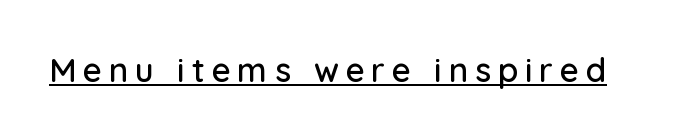
The image shows 33 px sans-serif type, upright; set unusually wide letter spacing (+0.21 em), underlined; low stroke contrast and a medium x-height.
